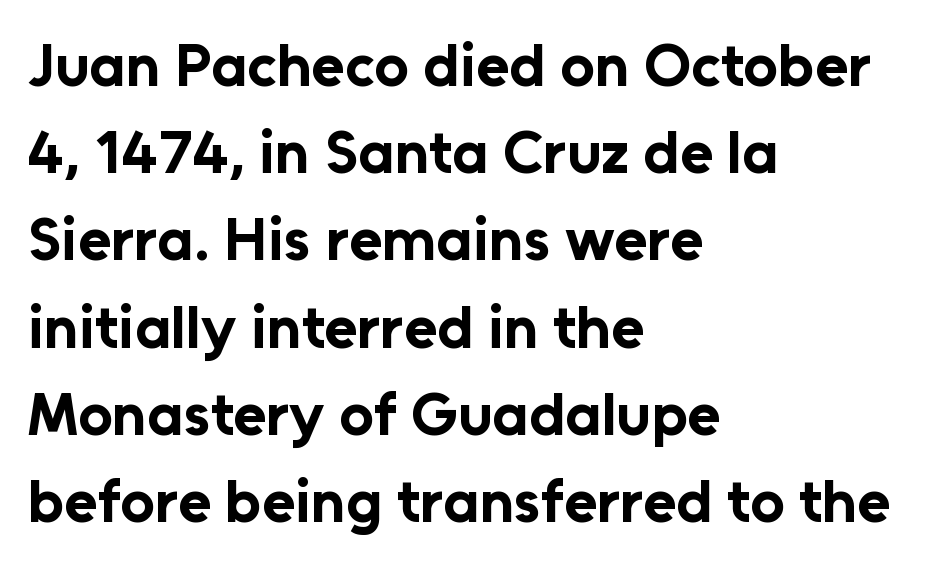
Letters rest on an invisible, unmarked baseline. If you drew a line through each stem, it would be perfectly vertical. Leading matches the norm, producing a regular column. Visually the block forms a straight wall on the left and a jagged coastline on the right. Typographically, this falls in the sans-serif category.
